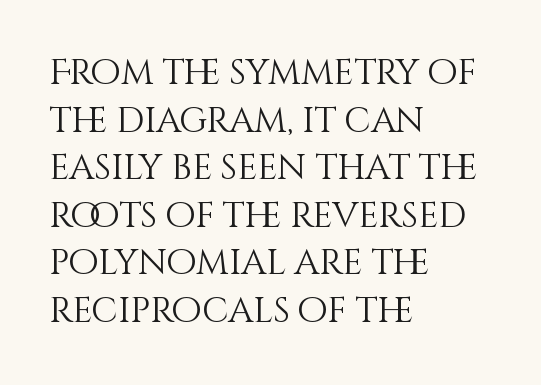
The image shows 35 px light type, upright; set left-aligned, normal line spacing (1.36x), normal letter spacing, not underlined; medium stroke contrast and a large x-height.
